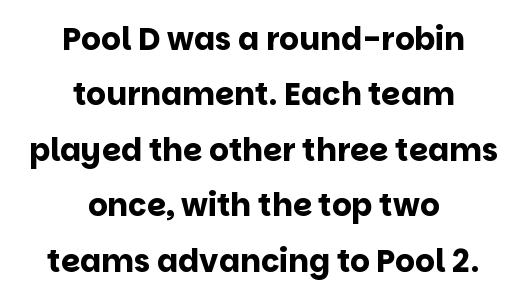
{"serif": "no", "italic": "no", "bold": "yes", "weight": "bold", "width": "normal", "stroke_contrast": "low", "x_height": "large", "monospaced": "no", "underline": "no", "align": "center", "line_spacing_ratio": 1.79, "letter_spacing": "normal", "letter_spacing_em": 0.0, "glyph_px": 31}
